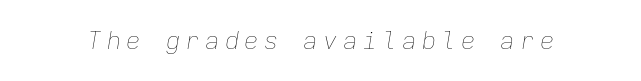
These lines were composed using italics. Inter-character spacing is expanded well beyond the font's built-in metrics. Weight: in the light-to-regular range. The string is rendered with underlining switched off.
